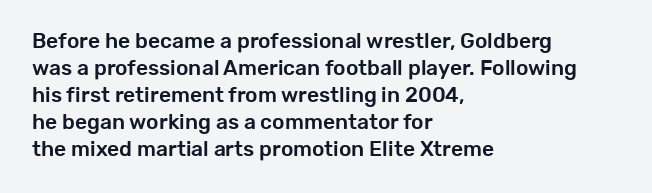
{"italic": "no", "underline": "no", "align": "left", "line_spacing": "normal", "line_spacing_ratio": 1.28, "letter_spacing": "normal", "letter_spacing_em": 0.0, "glyph_px": 21}
